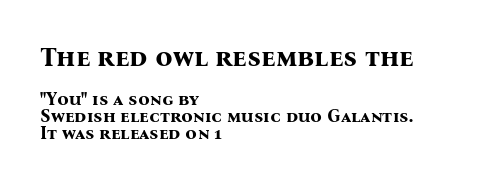
The image shows 27 px bold type, upright; set left-aligned, tight line spacing (0.96x), normal letter spacing, not underlined; the first (top) block is 1.5x larger.
